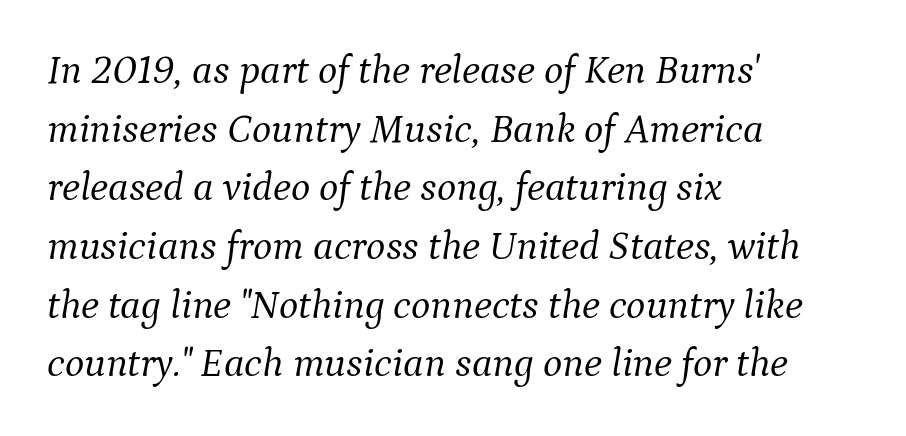
Q: Is the text bold? A: No.
Q: Is the text italic (slanted)? A: Yes, it leans right by about 9 degrees.
Q: Is the typeface a serif or a sans-serif typeface? A: Serif.
Q: Is the text underlined? A: No.
Q: How is the paragraph aligned? A: Left-aligned.
Q: Is the spacing between letters normal or unusually wide? A: Normal.
Q: Is the spacing between lines tight, normal or loose? A: Normal.
Q: Width (condensed, normal, or wide)? A: Normal.
Q: Stroke contrast? A: Medium.
Q: x-height? A: Medium.
Q: Monospaced? A: No.
